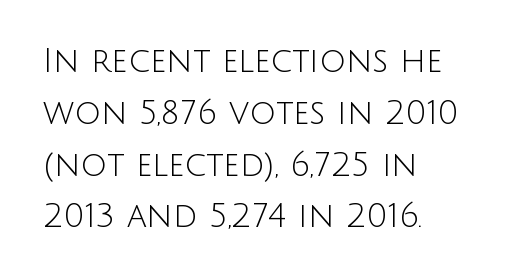
Q: Is the text bold? A: No.
Q: Is the text italic (slanted)? A: No, it is upright.
Q: Is the typeface a serif or a sans-serif typeface? A: Sans-serif.
Q: Is the text underlined? A: No.
Q: How is the paragraph aligned? A: Left-aligned.
Q: Is the spacing between letters normal or unusually wide? A: Normal.
Q: Is the spacing between lines tight, normal or loose? A: Normal.
Q: Width (condensed, normal, or wide)? A: Normal.
Q: Stroke contrast? A: Low.
Q: x-height? A: Large.
Q: Monospaced? A: No.
